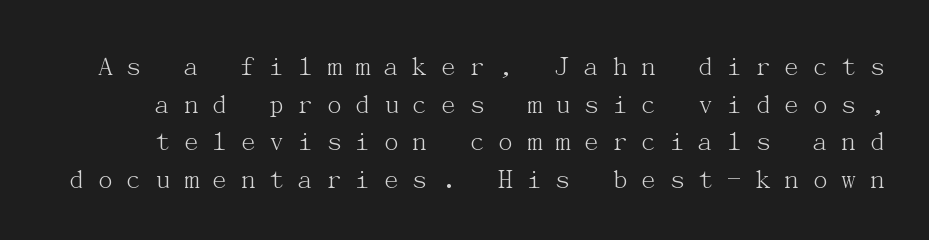
Q: Is the text bold? A: No.
Q: Is the text italic (slanted)? A: No, it is upright.
Q: Is the typeface a serif or a sans-serif typeface? A: Serif.
Q: Is the text underlined? A: No.
Q: Is the spacing between letters normal or unusually wide? A: Unusually wide.
Q: Is the spacing between lines tight, normal or loose? A: Normal.
Q: Width (condensed, normal, or wide)? A: Normal.
Q: Stroke contrast? A: Medium.
Q: x-height? A: Medium.
